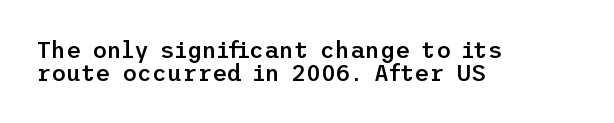
Q: Is the text bold? A: Semi-bold.
Q: Is the text italic (slanted)? A: No, it is upright.
Q: Is the text underlined? A: No.
Q: How is the paragraph aligned? A: Left-aligned.
Q: Is the spacing between letters normal or unusually wide? A: Normal.
Q: Is the spacing between lines tight, normal or loose? A: Tight.
